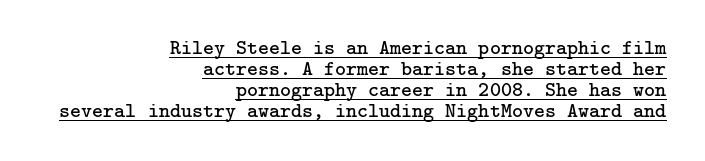
{"italic": "no", "bold": "no", "underline": "yes", "align": "right", "line_spacing": "tight", "line_spacing_ratio": 1.0, "letter_spacing": "normal", "letter_spacing_em": 0.0, "glyph_px": 21}
